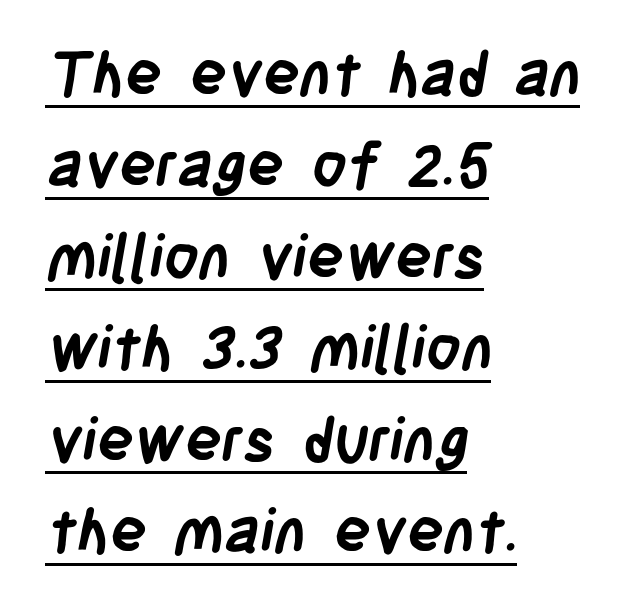
Nobody touched the tracking dial on this one. Line beginnings align vertically; line endings do not. Think of a printed novel: that variable character pitch is what you see here. Weight: bold. Compared with undecorated copy, this sample adds a rule below the words. Summary of vertical rhythm: regular, with standard interline spacing.
